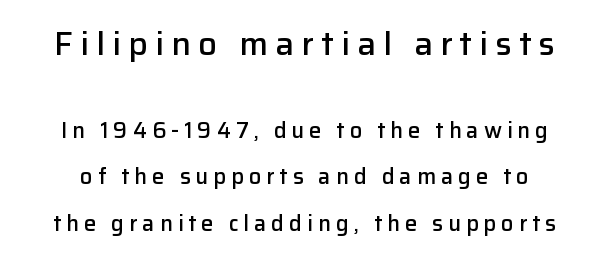
{"serif": "no", "italic": "no", "bold": "semi", "weight": "semibold", "width": "normal", "stroke_contrast": "low", "x_height": "medium", "monospaced": "no", "underline": "no", "align": "center", "line_spacing": "loose", "line_spacing_ratio": 2.11, "letter_spacing": "wide", "letter_spacing_em": 0.22, "larger_block": "first", "size_ratio": 1.5, "glyph_px": 33}
